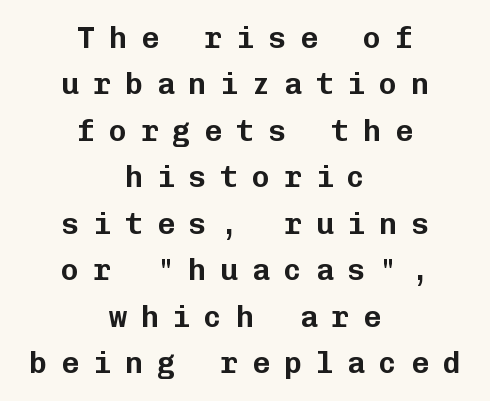
The image shows 30 px sans-serif type, upright, monospaced; set centered, normal line spacing (1.55x), unusually wide letter spacing (+0.46 em), not underlined; low stroke contrast and a medium x-height.
